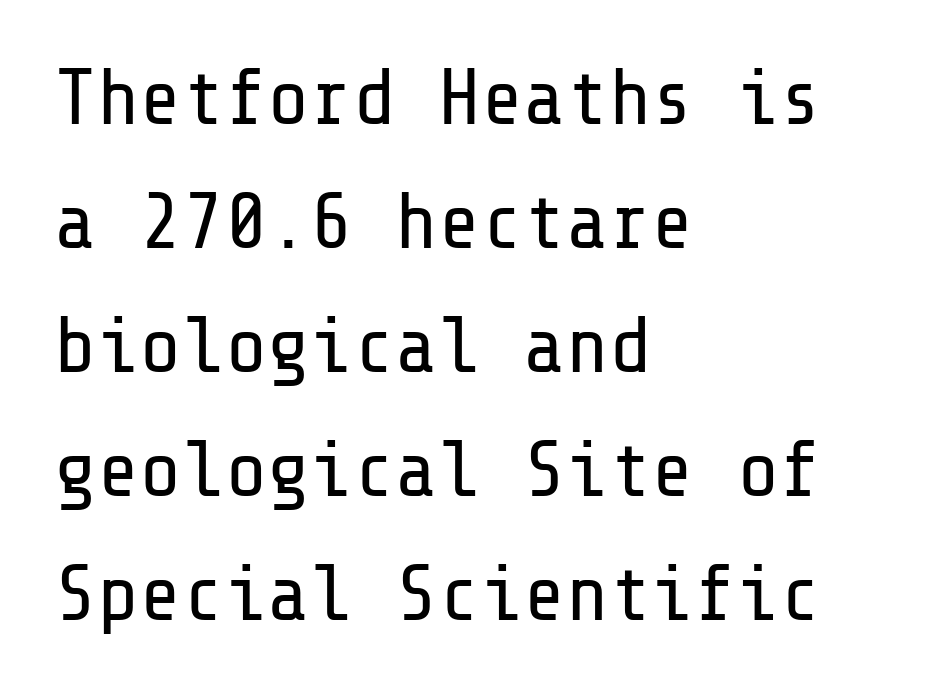
You can tell it's not italic because the verticals are truly vertical. Serifs: no, the terminals of the letterforms are clean. This rendering uses left alignment, leaving the right contour irregular. Tracking here is standard; glyphs follow each other at the usual distance.
